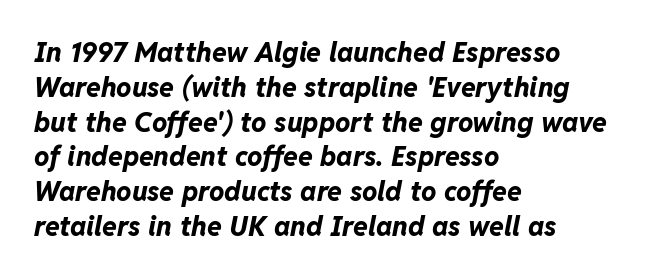
{"italic": "yes", "lean": "right", "slant_degrees": 11, "bold": "yes", "underline": "no", "align": "left", "line_spacing": "normal", "line_spacing_ratio": 1.29, "letter_spacing": "normal", "letter_spacing_em": 0.0, "glyph_px": 27}
